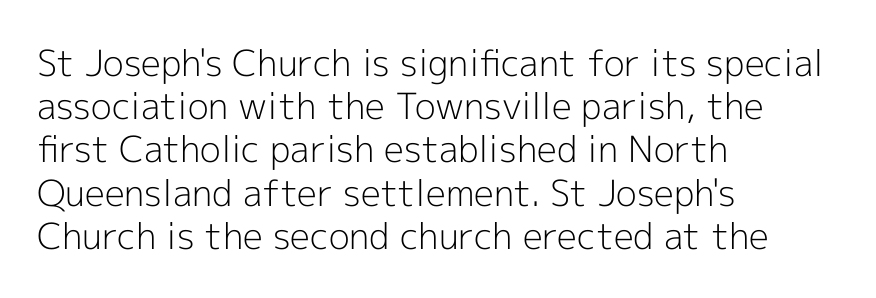
The image shows 36 px light sans-serif type, upright; set left-aligned, line spacing 1.2x, normal letter spacing, not underlined; a medium x-height.
